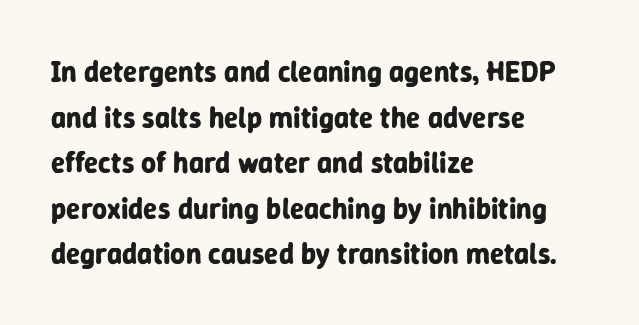
The image shows 29 px bold sans-serif type, upright; set left-aligned, normal line spacing (1.57x), normal letter spacing, not underlined; low stroke contrast and a medium x-height.
